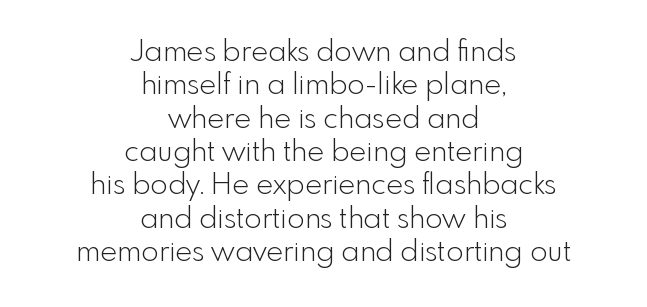
Q: Is the text bold? A: No.
Q: Is the text italic (slanted)? A: No, it is upright.
Q: Is the typeface a serif or a sans-serif typeface? A: Sans-serif.
Q: Is the text underlined? A: No.
Q: How is the paragraph aligned? A: Centered.
Q: Is the spacing between letters normal or unusually wide? A: Normal.
Q: Is the spacing between lines tight, normal or loose? A: Tight.
Q: Width (condensed, normal, or wide)? A: Normal.
Q: x-height? A: Small.
Q: Monospaced? A: No.
